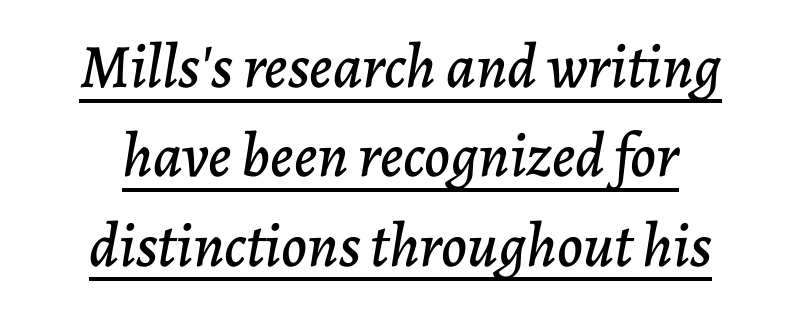
Q: Is the text italic (slanted)? A: Yes, it leans right by about 7 degrees.
Q: Is the text underlined? A: Yes.
Q: How is the paragraph aligned? A: Centered.
Q: Is the spacing between letters normal or unusually wide? A: Normal.
Q: Is the spacing between lines tight, normal or loose? A: Normal.
Q: Width (condensed, normal, or wide)? A: Normal.
Q: Stroke contrast? A: Low.
Q: x-height? A: Medium.
Q: Monospaced? A: No.
